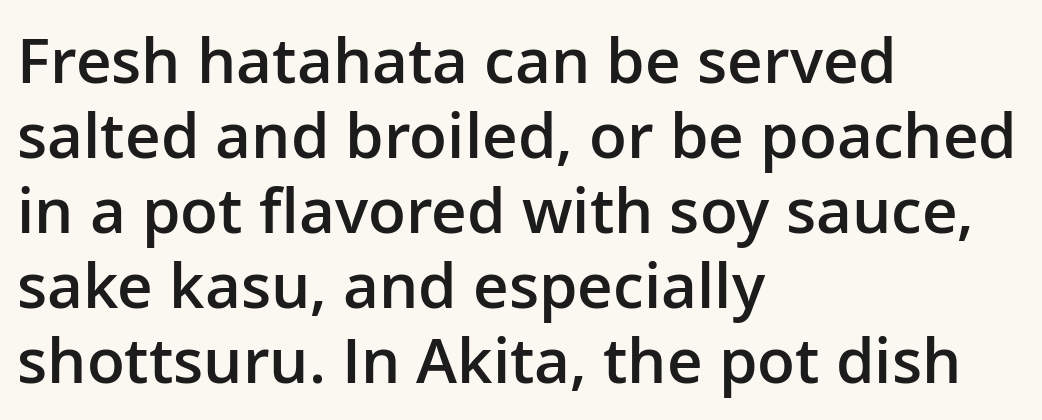
{"serif": "no", "italic": "no", "bold": "semi", "weight": "semibold", "width": "normal", "stroke_contrast": "low", "x_height": "medium", "monospaced": "no", "underline": "no", "align": "left", "line_spacing_ratio": 1.21, "letter_spacing": "normal", "letter_spacing_em": 0.0, "glyph_px": 62}
